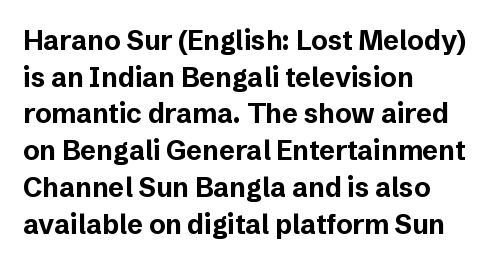
Casual observation: everything's shoved over to the left. Look at the tracking — it's just the regular setting, nothing added. The rendering uses a moderate line-height, typical for paragraphs. Decoration check: the copy has no underline. The face used here has the dense, thick strokes of a bold. The typography opts for an upright posture over an oblique one.
